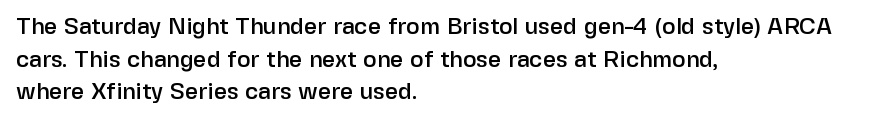
All the whitespace from short lines collects on the right. Standard letterfit; no display-style spreading of the glyphs. The area under the type is left untouched. Characters remain perfectly vertical along every line. If you measured baseline to baseline, you'd find a middling distance.
